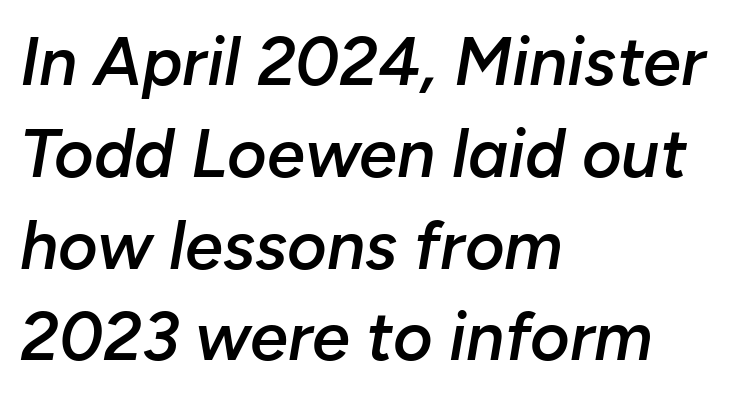
The image shows 68 px semibold type, italic (leaning right); set left-aligned, normal line spacing (1.35x), normal letter spacing, not underlined; low stroke contrast and a medium x-height.
